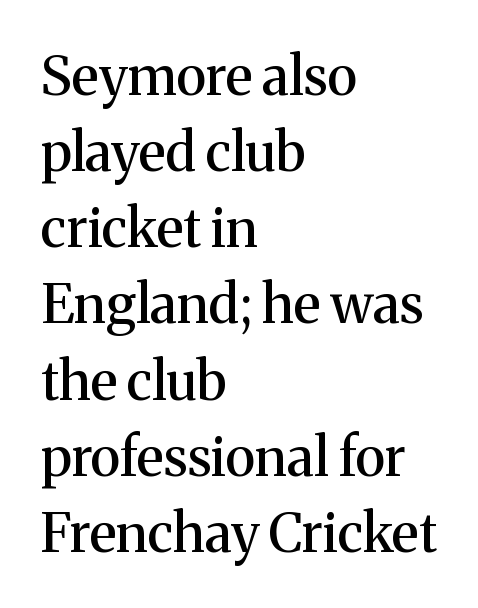
{"serif": "yes", "italic": "no", "width": "normal", "stroke_contrast": "medium", "x_height": "medium", "monospaced": "no", "underline": "no", "align": "left", "line_spacing": "normal", "line_spacing_ratio": 1.41, "letter_spacing": "normal", "letter_spacing_em": 0.0, "glyph_px": 54}
